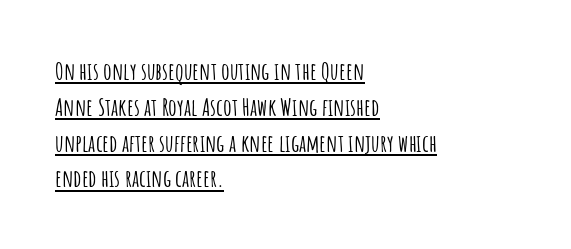
Q: Is the text italic (slanted)? A: No, it is upright.
Q: Is the text underlined? A: Yes.
Q: How is the paragraph aligned? A: Left-aligned.
Q: Is the spacing between letters normal or unusually wide? A: Normal.
Q: Is the spacing between lines tight, normal or loose? A: Normal.
